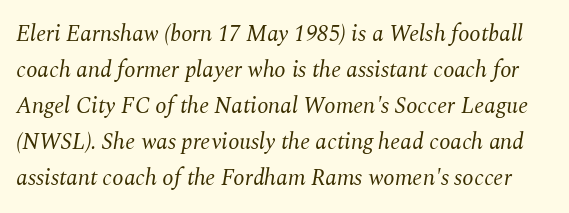
{"italic": "yes", "lean": "right", "slant_degrees": 10, "bold": "no", "underline": "no", "line_spacing": "normal", "line_spacing_ratio": 1.57, "letter_spacing": "normal", "letter_spacing_em": 0.0, "glyph_px": 23}
